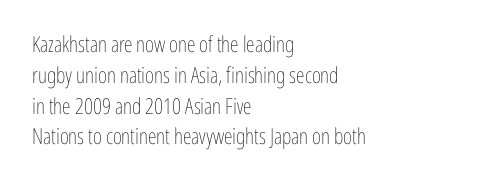
The image shows 22 px text type, upright; set left-aligned, normal line spacing (1.4x), normal letter spacing, not underlined.
